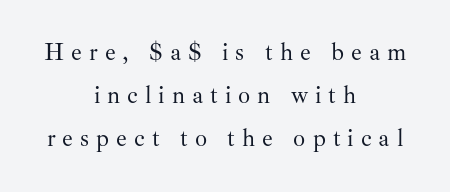
Loose tracking; the words dissolve into strings of separated letters. Descenders are the only things crossing below the line. Layout note: lines centered. The font's upright variant was chosen for this text. This is not heavy type; no bold has been used.
